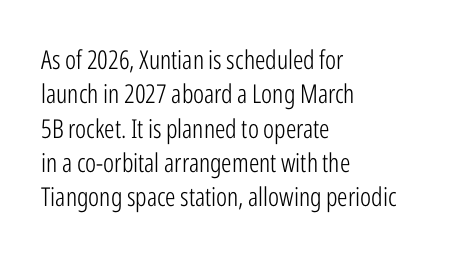
The image shows 26 px text type, upright; set left-aligned, normal line spacing (1.32x), normal letter spacing, not underlined.
